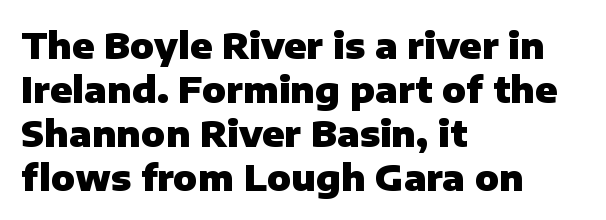
The image shows 36 px heavy sans-serif type, upright; set left-aligned, line spacing 1.22x, normal letter spacing, not underlined; low stroke contrast and a medium x-height.
